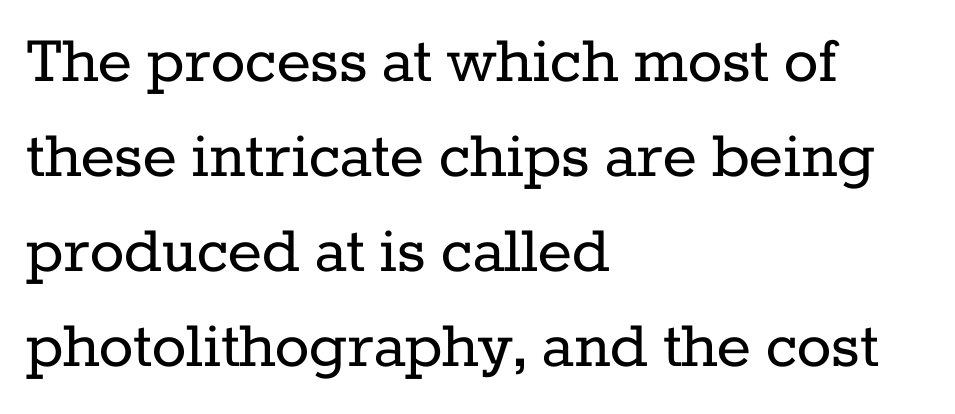
{"serif": "yes", "italic": "no", "bold": "no", "weight": "regular", "width": "normal", "stroke_contrast": "low", "x_height": "medium", "monospaced": "no", "underline": "no", "align": "left", "line_spacing": "normal", "line_spacing_ratio": 1.32, "letter_spacing": "normal", "letter_spacing_em": 0.0, "glyph_px": 72}
